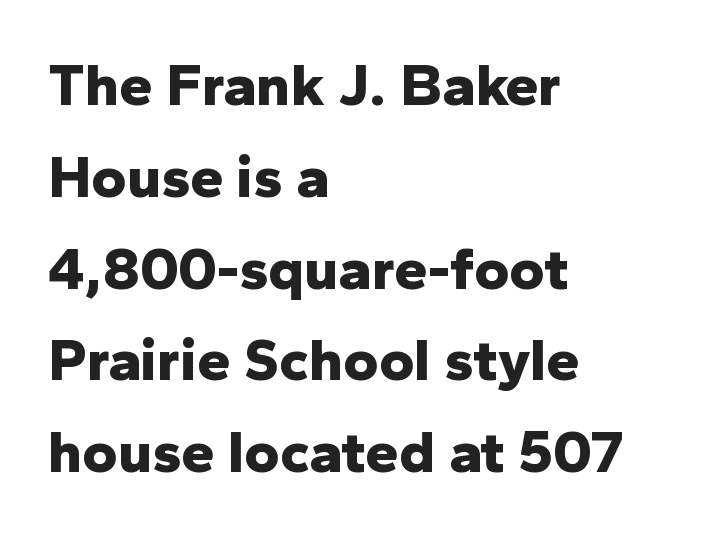
The image shows 60 px bold sans-serif type, upright; set left-aligned, normal line spacing (1.53x), normal letter spacing, not underlined; low stroke contrast and a medium x-height.
